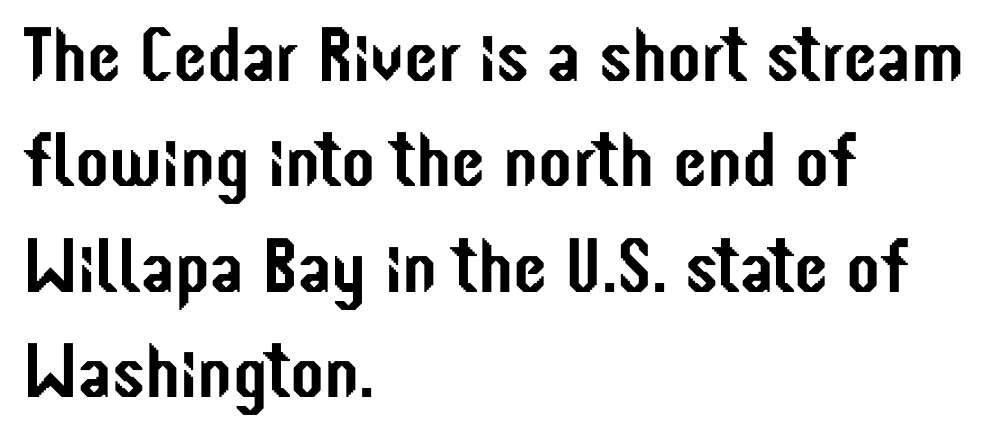
Caption: standard tracking, unaltered. The passage shown is typed in a proportional face where columns would drift. Is there any slant? The stems are plumb. In terms of leading, this rendering sits right in the middle. Short and long lines alike share a common starting point at left. The passage shown is typeset with a sans-serif family.
